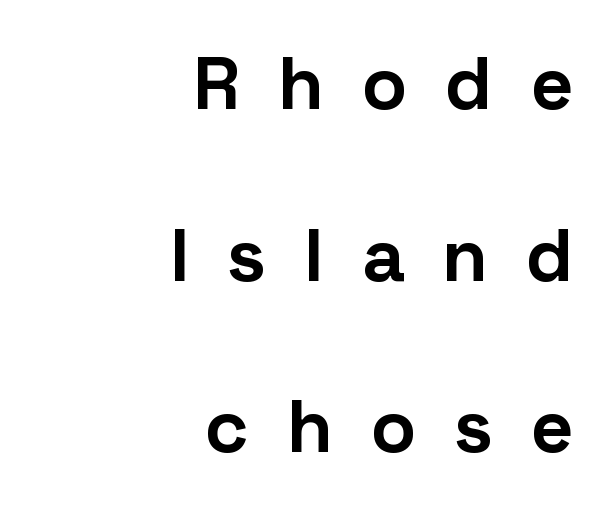
Unlike a traditional serif, this face leaves its strokes unadorned. Heavy-handed strokes throughout: this text is bold. The face used here is rendered with a markedly widened letterfit. The rendering uses natural spacing where letterforms have individual widths. Descenders hang freely into open space. If you measured baseline to baseline, you'd find a long distance.
